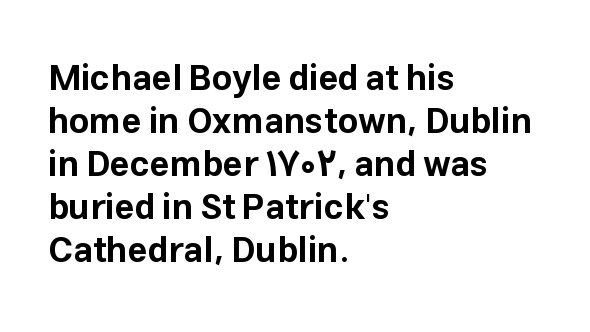
{"serif": "no", "italic": "no", "bold": "yes", "weight": "bold", "width": "normal", "stroke_contrast": "low", "x_height": "medium", "monospaced": "no", "underline": "no", "align": "left", "line_spacing_ratio": 1.23, "letter_spacing": "normal", "letter_spacing_em": 0.0, "glyph_px": 35}
